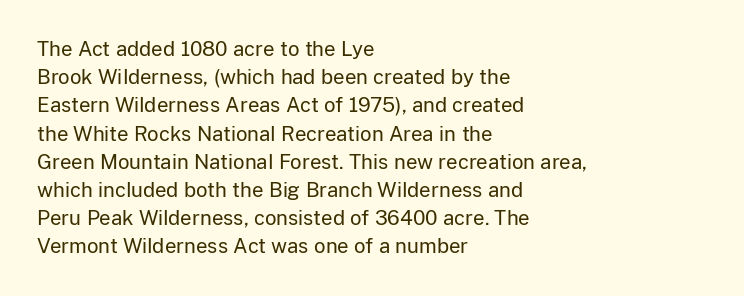
{"italic": "no", "bold": "no", "underline": "no", "align": "left", "line_spacing": "normal", "line_spacing_ratio": 1.41, "letter_spacing": "normal", "letter_spacing_em": 0.0, "glyph_px": 20}
